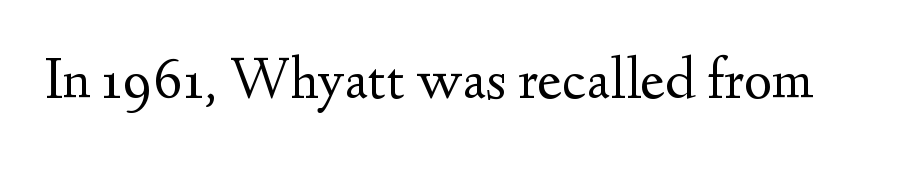
The image shows 60 px regular-weight serif type, upright; set normal letter spacing, not underlined; medium stroke contrast and a small x-height.
